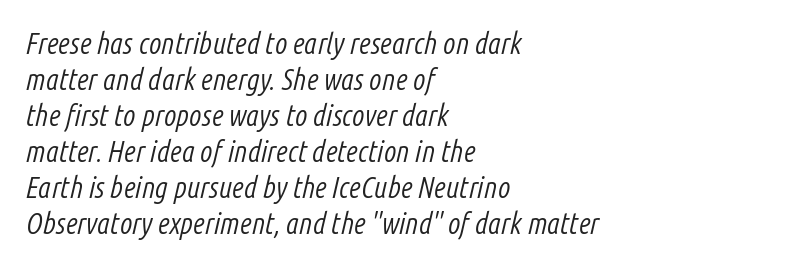
{"italic": "yes", "lean": "right", "slant_degrees": 14, "bold": "no", "weight": "light", "width": "condensed", "stroke_contrast": "low", "x_height": "medium", "monospaced": "no", "underline": "no", "align": "left", "line_spacing_ratio": 1.24, "letter_spacing": "normal", "letter_spacing_em": 0.0, "glyph_px": 29}
